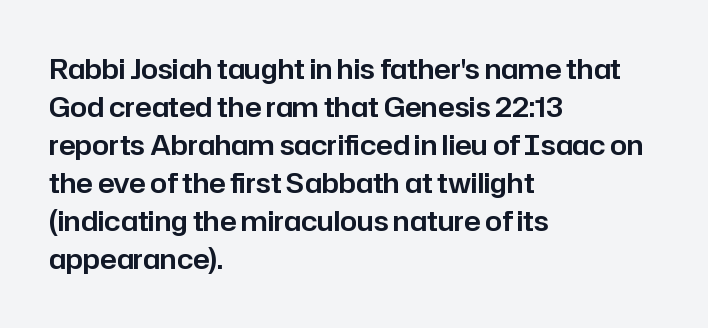
Every stem runs plumb, perpendicular to the baseline. No extra tracking has been applied to these lines. Students, observe: this is what conventionally led text looks like. The rendering anchors every line to the left-hand side. Just letters on the line, the space beneath them empty.
